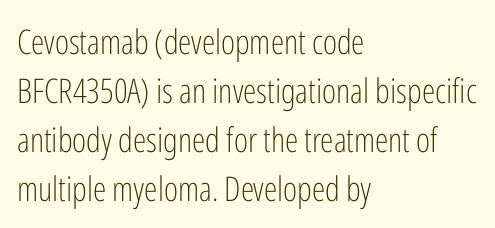
The image shows 34 px light, condensed sans-serif type, upright; set left-aligned, normal line spacing (1.44x), normal letter spacing, not underlined; low stroke contrast and a medium x-height.
